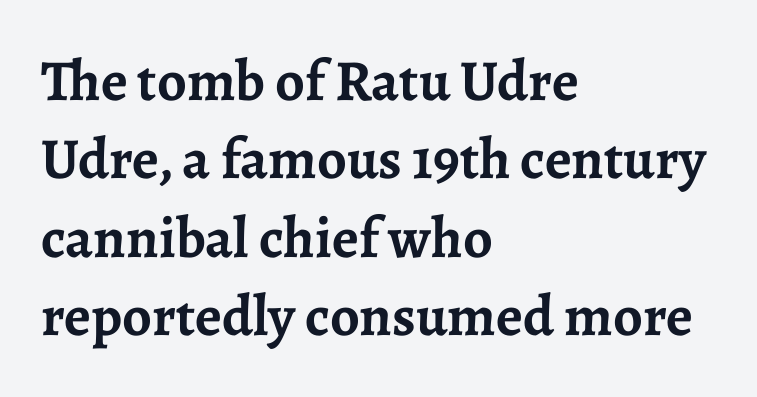
The image shows 58 px semibold serif type, upright; set left-aligned, normal line spacing (1.35x), normal letter spacing, not underlined; low stroke contrast and a medium x-height.
